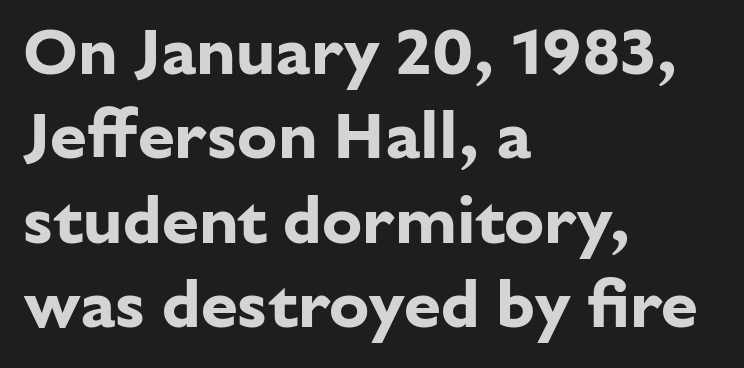
Q: Is the text bold? A: Yes.
Q: Is the text italic (slanted)? A: No, it is upright.
Q: Is the typeface a serif or a sans-serif typeface? A: Sans-serif.
Q: Is the text underlined? A: No.
Q: How is the paragraph aligned? A: Left-aligned.
Q: Is the spacing between letters normal or unusually wide? A: Normal.
Q: Is the spacing between lines tight, normal or loose? A: Normal.
Q: Width (condensed, normal, or wide)? A: Normal.
Q: Stroke contrast? A: Low.
Q: x-height? A: Medium.
Q: Monospaced? A: No.
